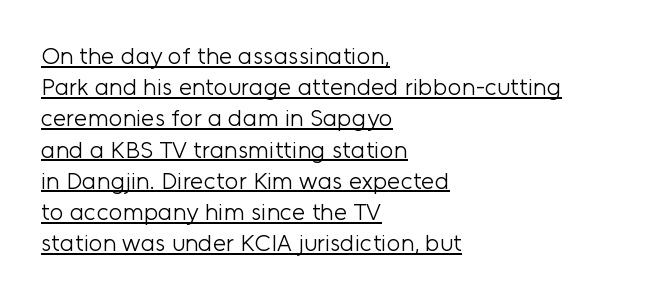
The image shows 24 px text type, upright; set left-aligned, normal line spacing (1.3x), normal letter spacing, underlined.
